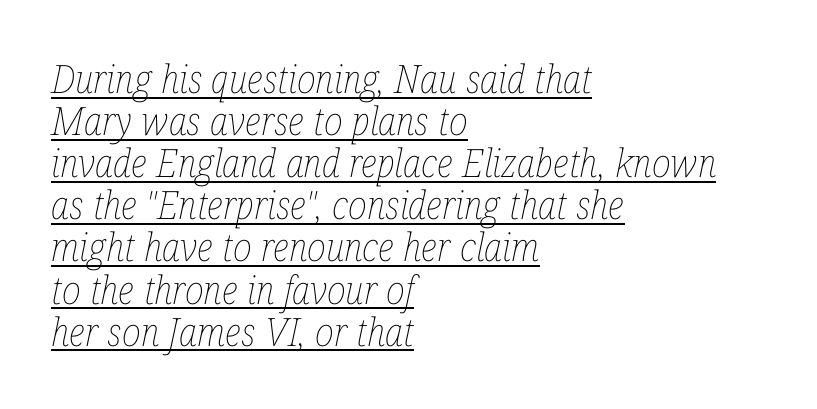
The image shows 39 px thin, condensed type, italic (leaning right); set left-aligned, tight line spacing (1.08x), normal letter spacing, underlined; low stroke contrast and a medium x-height.
